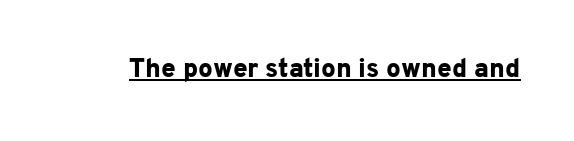
No extra tracking has been applied to these lines. Glance below the letters and you will spot a drawn line. Quick note: not italic, upright. The letters are bold, with thick, heavy strokes.
